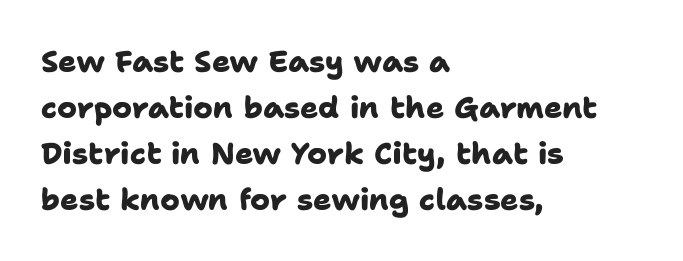
{"serif": "no", "bold": "yes", "weight": "heavy", "width": "normal", "stroke_contrast": "low", "x_height": "medium", "monospaced": "no", "underline": "no", "align": "left", "line_spacing": "normal", "line_spacing_ratio": 1.53, "letter_spacing": "normal", "letter_spacing_em": 0.0, "glyph_px": 30}
